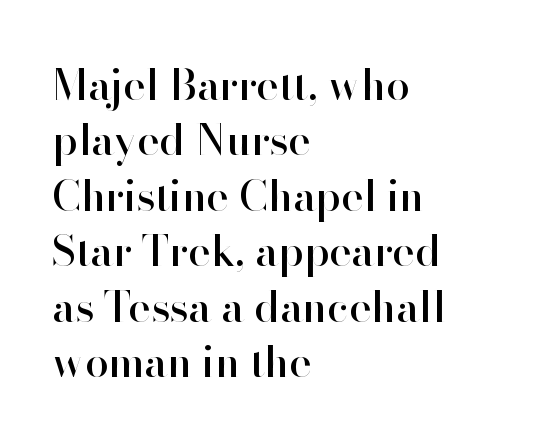
{"serif": "no", "italic": "no", "width": "normal", "stroke_contrast": "high", "x_height": "small", "monospaced": "no", "underline": "no", "align": "left", "line_spacing": "normal", "line_spacing_ratio": 1.32, "letter_spacing": "normal", "letter_spacing_em": 0.0, "glyph_px": 42}
